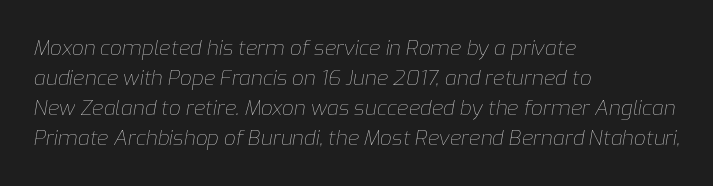
The image shows 21 px text type, italic (leaning right); set left-aligned, normal line spacing (1.43x), normal letter spacing, not underlined.
